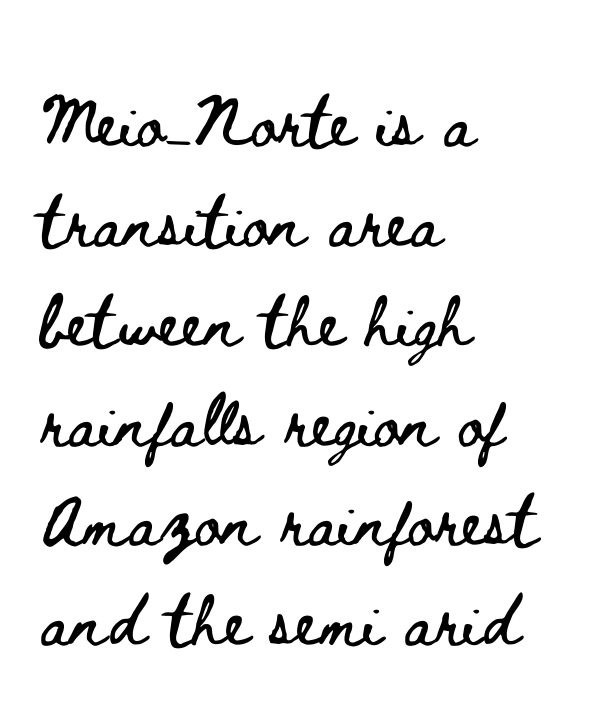
The glyphs are unaccompanied by any horizontal stroke below them. The rendering uses natural spacing where letterforms have individual widths. Successive baselines arrive at the customary interval.
